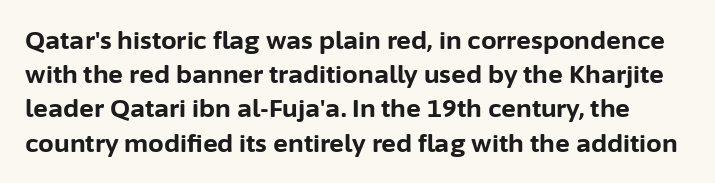
{"italic": "no", "bold": "yes", "underline": "no", "line_spacing": "normal", "line_spacing_ratio": 1.37, "letter_spacing": "normal", "letter_spacing_em": 0.0, "glyph_px": 25}
